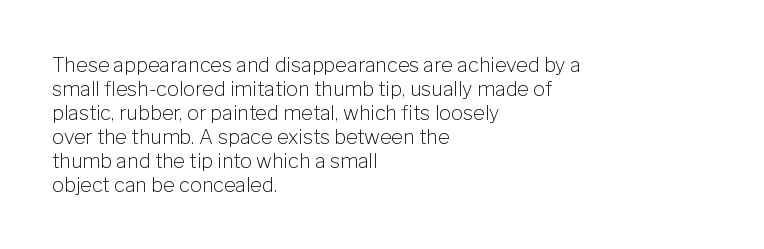
Descenders are the only things crossing below the line. Letters have the restrained weight of plain body copy at most. Where is the straight margin? On the left. Between one letter and the next there's only the usual sliver of space.
